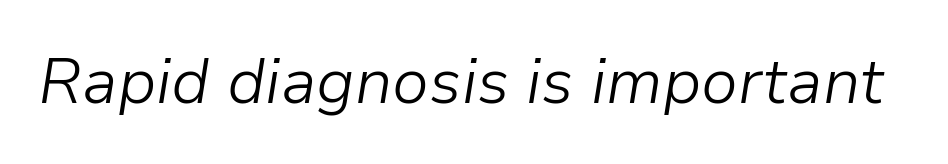
The image shows 64 px light type, italic (leaning right); set normal letter spacing, not underlined; low stroke contrast and a medium x-height.
